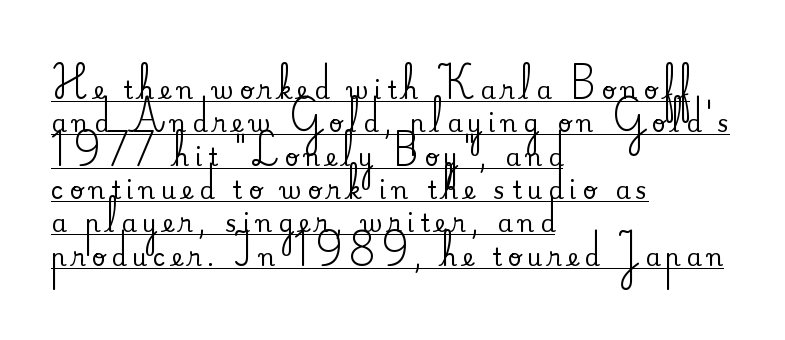
Q: Is the text italic (slanted)? A: No, it is upright.
Q: Is the text underlined? A: Yes.
Q: How is the paragraph aligned? A: Left-aligned.
Q: Is the spacing between letters normal or unusually wide? A: Unusually wide.
Q: Is the spacing between lines tight, normal or loose? A: Normal.
